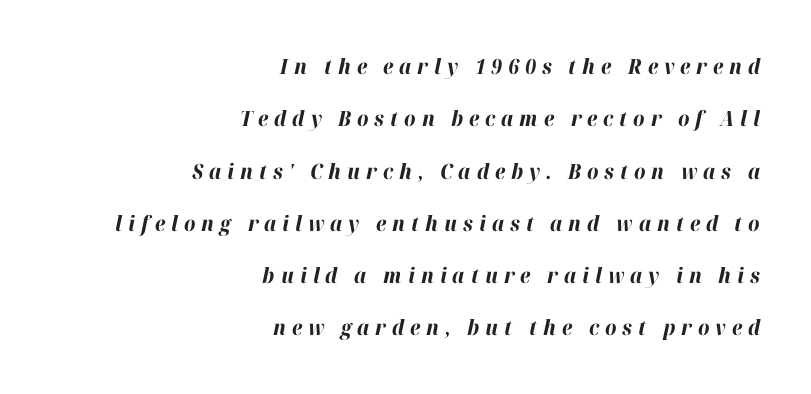
The image shows 21 px bold type, italic (leaning right); set right-aligned, loose line spacing (2.49x), unusually wide letter spacing (+0.28 em), not underlined.
